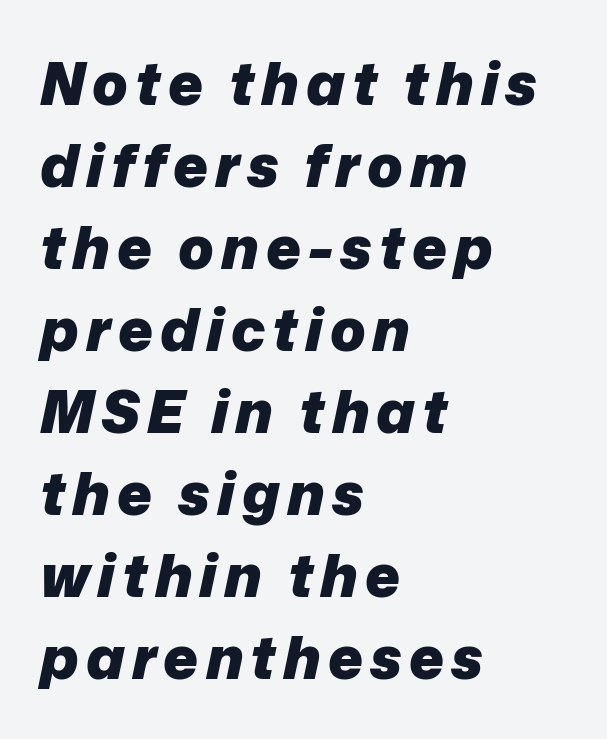
Q: Is the text bold? A: Yes.
Q: Is the text italic (slanted)? A: Yes, it leans right by about 12 degrees.
Q: Is the text underlined? A: No.
Q: How is the paragraph aligned? A: Left-aligned.
Q: Is the spacing between lines tight, normal or loose? A: Normal.
Q: Width (condensed, normal, or wide)? A: Normal.
Q: Stroke contrast? A: Low.
Q: x-height? A: Medium.
Q: Monospaced? A: No.
